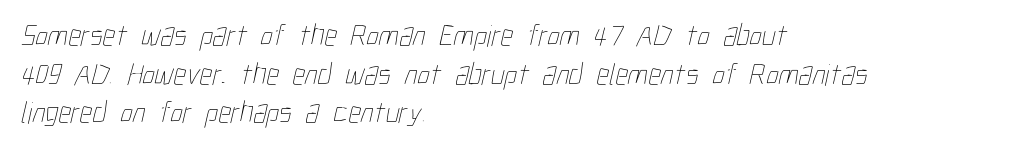
Q: Is the text bold? A: No.
Q: Is the text underlined? A: No.
Q: How is the paragraph aligned? A: Left-aligned.
Q: Is the spacing between letters normal or unusually wide? A: Normal.
Q: Is the spacing between lines tight, normal or loose? A: Normal.
Q: Width (condensed, normal, or wide)? A: Condensed.
Q: Stroke contrast? A: Low.
Q: x-height? A: Medium.
Q: Monospaced? A: No.
